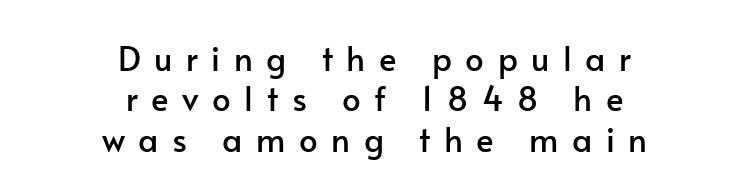
The image shows 33 px sans-serif type, upright; set centered, line spacing 1.22x, unusually wide letter spacing (+0.41 em), not underlined; low stroke contrast and a small x-height.
